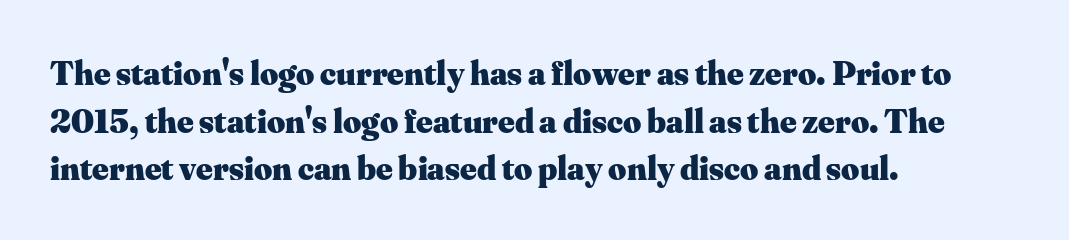
Q: Is the text bold? A: Yes.
Q: Is the text italic (slanted)? A: No, it is upright.
Q: Is the typeface a serif or a sans-serif typeface? A: Serif.
Q: Is the text underlined? A: No.
Q: How is the paragraph aligned? A: Left-aligned.
Q: Is the spacing between letters normal or unusually wide? A: Normal.
Q: Is the spacing between lines tight, normal or loose? A: Normal.
Q: Width (condensed, normal, or wide)? A: Normal.
Q: Stroke contrast? A: Medium.
Q: x-height? A: Small.
Q: Monospaced? A: No.
